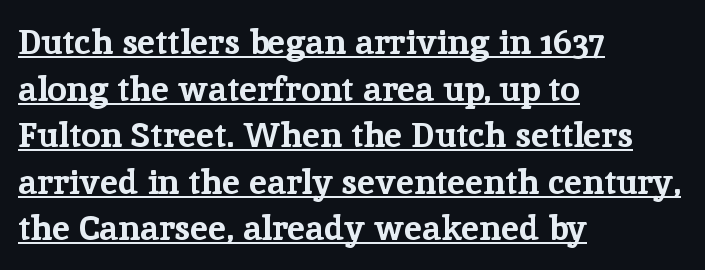
Q: Is the text bold? A: Yes.
Q: Is the text italic (slanted)? A: No, it is upright.
Q: Is the typeface a serif or a sans-serif typeface? A: Serif.
Q: Is the text underlined? A: Yes.
Q: How is the paragraph aligned? A: Left-aligned.
Q: Is the spacing between letters normal or unusually wide? A: Normal.
Q: Is the spacing between lines tight, normal or loose? A: Normal.
Q: Width (condensed, normal, or wide)? A: Normal.
Q: Stroke contrast? A: Low.
Q: x-height? A: Medium.
Q: Monospaced? A: No.
